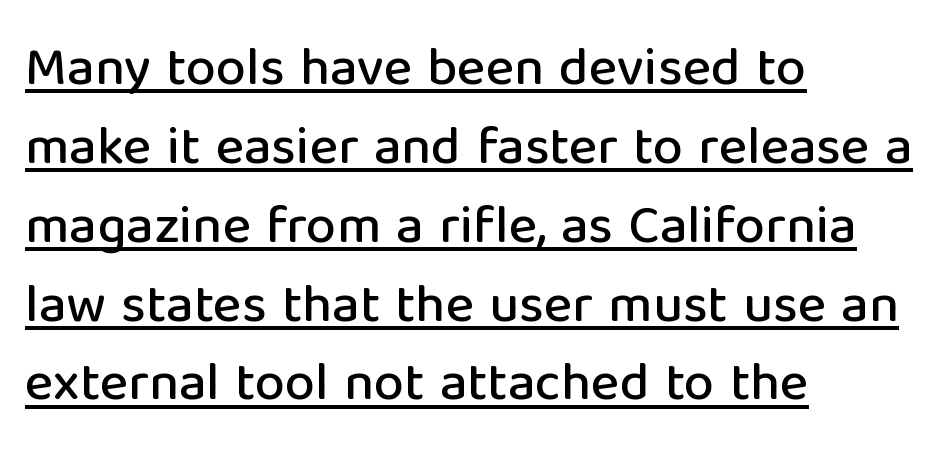
{"serif": "no", "italic": "no", "width": "normal", "stroke_contrast": "low", "x_height": "medium", "monospaced": "no", "underline": "yes", "align": "left", "line_spacing": "normal", "line_spacing_ratio": 1.46, "letter_spacing": "normal", "letter_spacing_em": 0.0, "glyph_px": 54}
